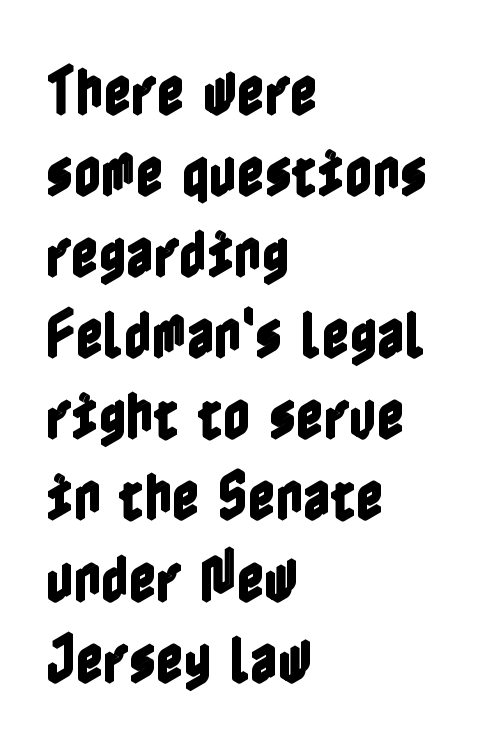
Q: Is the text italic (slanted)? A: No, it is upright.
Q: Is the text underlined? A: No.
Q: How is the paragraph aligned? A: Left-aligned.
Q: Is the spacing between letters normal or unusually wide? A: Normal.
Q: Is the spacing between lines tight, normal or loose? A: Normal.
Q: Width (condensed, normal, or wide)? A: Condensed.
Q: x-height? A: Medium.
